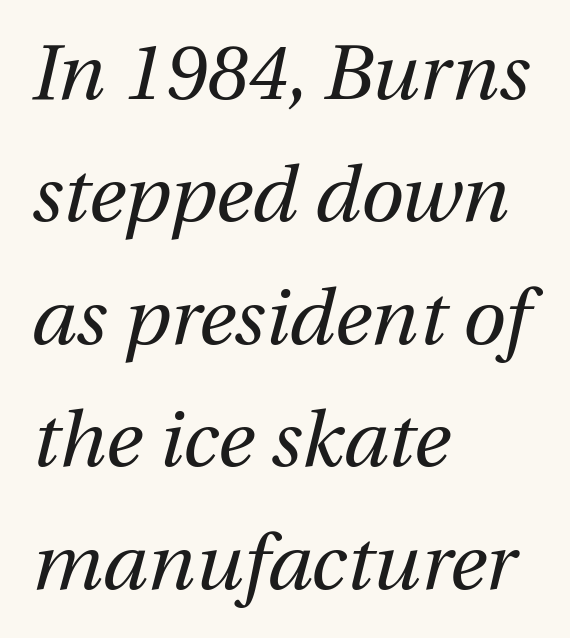
An italicized treatment has been applied to the whole sample. Each new line begins a customary step beneath the previous one. Character widths vary here, with narrow letters taking less room than wide ones. Honestly, there is no underline to notice here at all.
